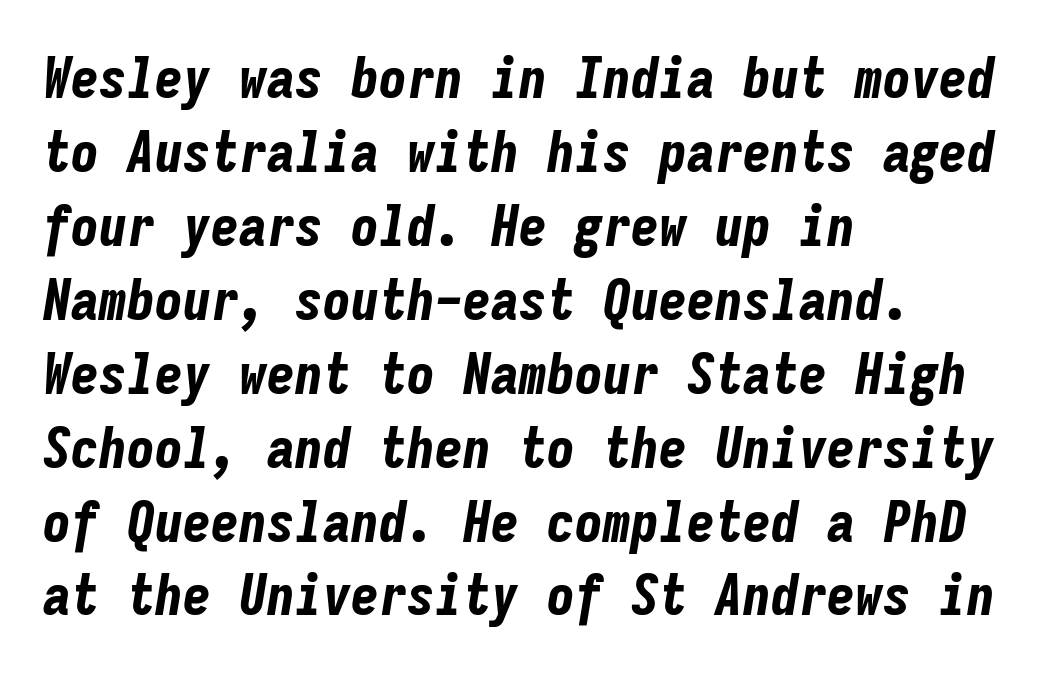
The image shows 56 px bold, condensed type, italic (leaning right), monospaced; set left-aligned, normal line spacing (1.32x), normal letter spacing, not underlined; low stroke contrast and a medium x-height.
